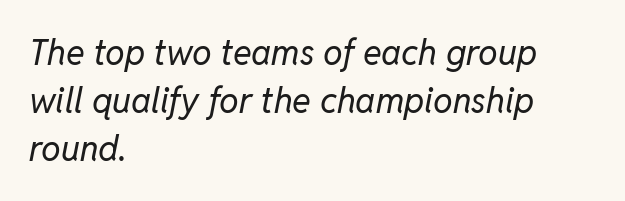
The whole block is typeset with a tilt. This sample uses plain, unmodified letter spacing. One-word summary of the alignment: left. Stroke thickness stays within the range of a standard reading face or lighter.
